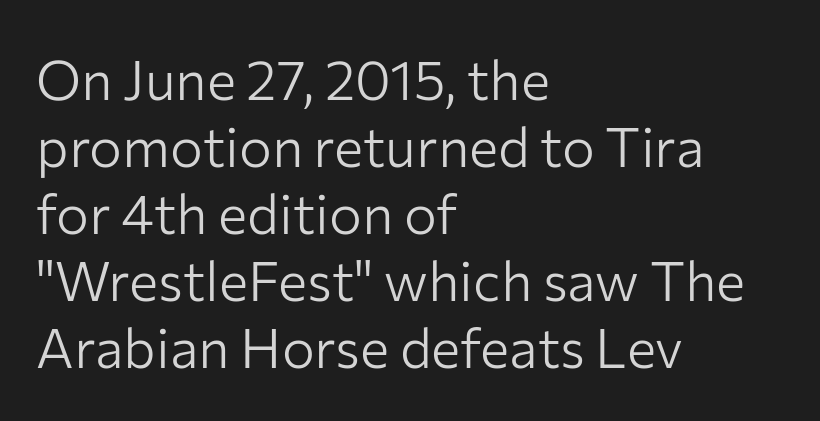
Q: Is the text bold? A: No.
Q: Is the text italic (slanted)? A: No, it is upright.
Q: Is the typeface a serif or a sans-serif typeface? A: Sans-serif.
Q: Is the text underlined? A: No.
Q: How is the paragraph aligned? A: Left-aligned.
Q: Is the spacing between letters normal or unusually wide? A: Normal.
Q: Width (condensed, normal, or wide)? A: Normal.
Q: Stroke contrast? A: Low.
Q: x-height? A: Medium.
Q: Monospaced? A: No.
